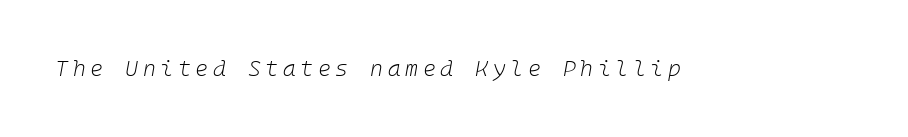
The image shows 22 px text type, italic (leaning right); set unusually wide letter spacing (+0.21 em), not underlined.
